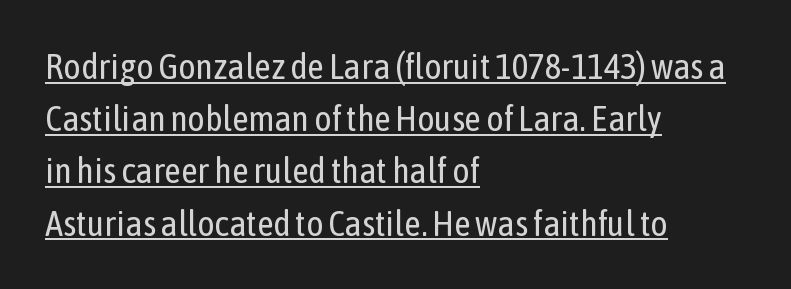
{"serif": "no", "italic": "no", "bold": "no", "weight": "regular", "width": "condensed", "stroke_contrast": "low", "x_height": "medium", "monospaced": "no", "underline": "yes", "align": "left", "line_spacing": "normal", "line_spacing_ratio": 1.45, "letter_spacing": "normal", "letter_spacing_em": 0.0, "glyph_px": 36}
